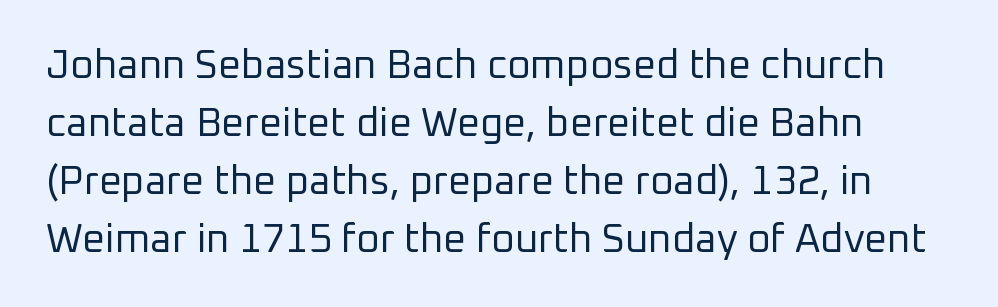
Vertical strokes here are truly vertical. The letters advance in unequal steps, a hallmark of proportional type. Descender tails drop into unmarked territory. Does extra space separate the letters? No, they use regular spacing. One glance says typical: line gaps are just what's usual. Grotesque or geometric, the face here clearly has no serifs.
